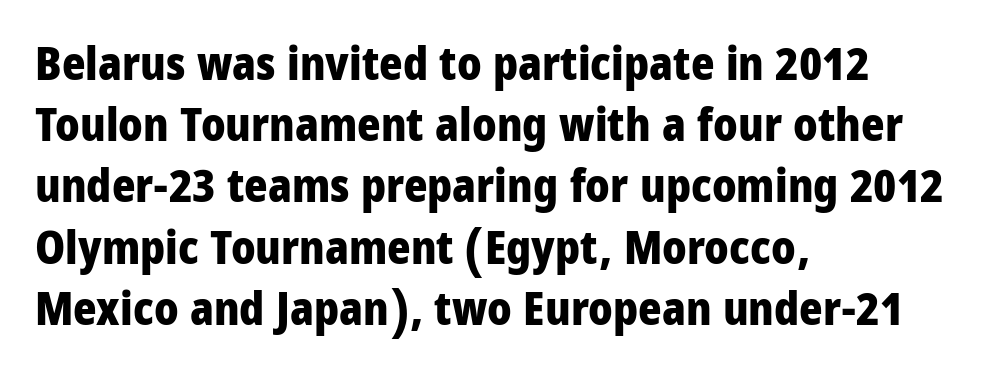
Q: Is the text bold? A: Yes.
Q: Is the text italic (slanted)? A: No, it is upright.
Q: Is the typeface a serif or a sans-serif typeface? A: Sans-serif.
Q: Is the text underlined? A: No.
Q: How is the paragraph aligned? A: Left-aligned.
Q: Is the spacing between letters normal or unusually wide? A: Normal.
Q: Is the spacing between lines tight, normal or loose? A: Normal.
Q: Width (condensed, normal, or wide)? A: Condensed.
Q: Stroke contrast? A: Low.
Q: x-height? A: Large.
Q: Monospaced? A: No.
